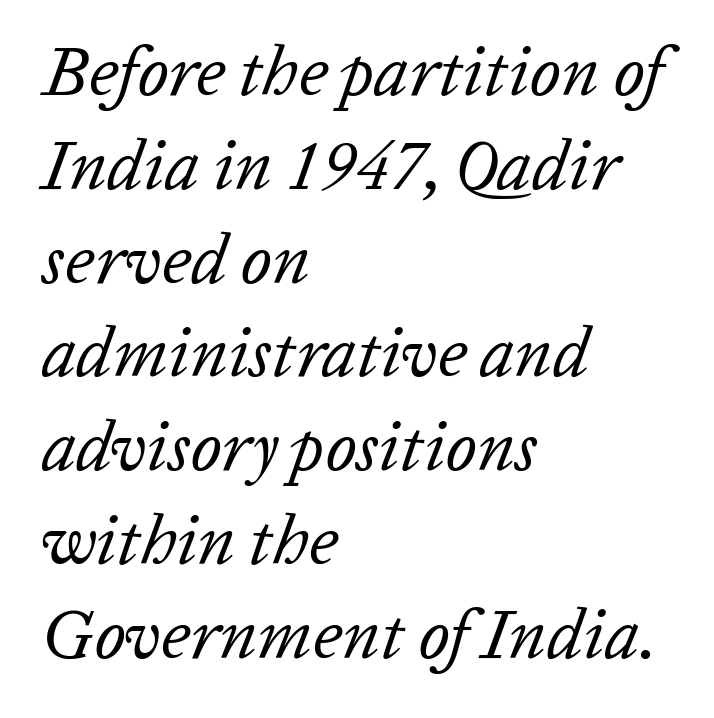
{"italic": "yes", "lean": "right", "slant_degrees": 20, "bold": "no", "weight": "regular", "width": "normal", "stroke_contrast": "low", "x_height": "medium", "monospaced": "no", "underline": "no", "align": "left", "line_spacing": "normal", "line_spacing_ratio": 1.34, "letter_spacing": "normal", "letter_spacing_em": 0.0, "glyph_px": 70}
